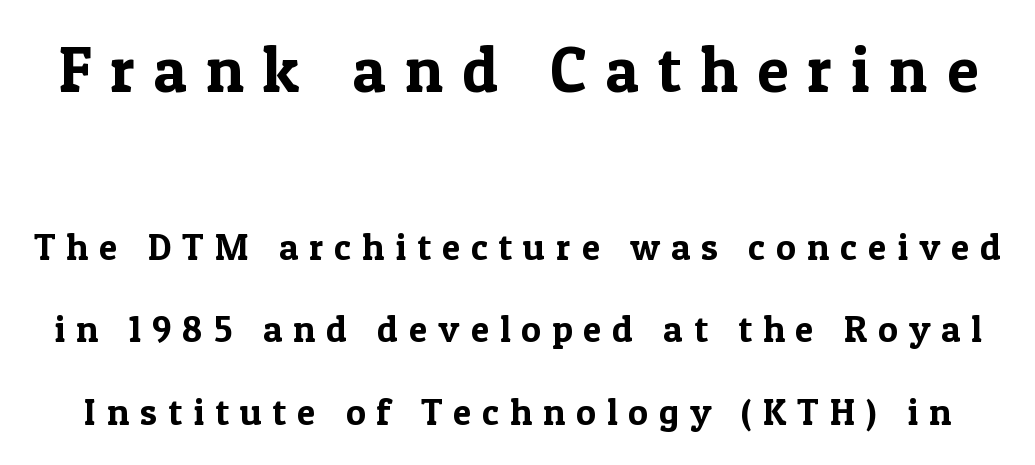
{"serif": "yes", "italic": "no", "width": "normal", "x_height": "medium", "monospaced": "no", "underline": "no", "line_spacing": "loose", "line_spacing_ratio": 2.24, "letter_spacing": "wide", "letter_spacing_em": 0.3, "larger_block": "first", "size_ratio": 1.73, "glyph_px": 64}
